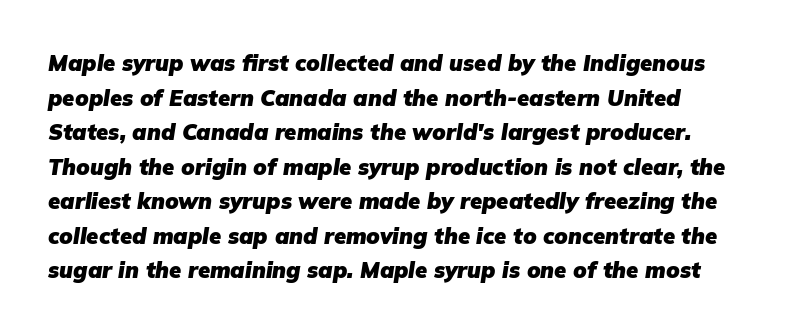
The image shows 22 px bold type, italic (leaning right); set left-aligned, normal line spacing (1.57x), normal letter spacing, not underlined.
